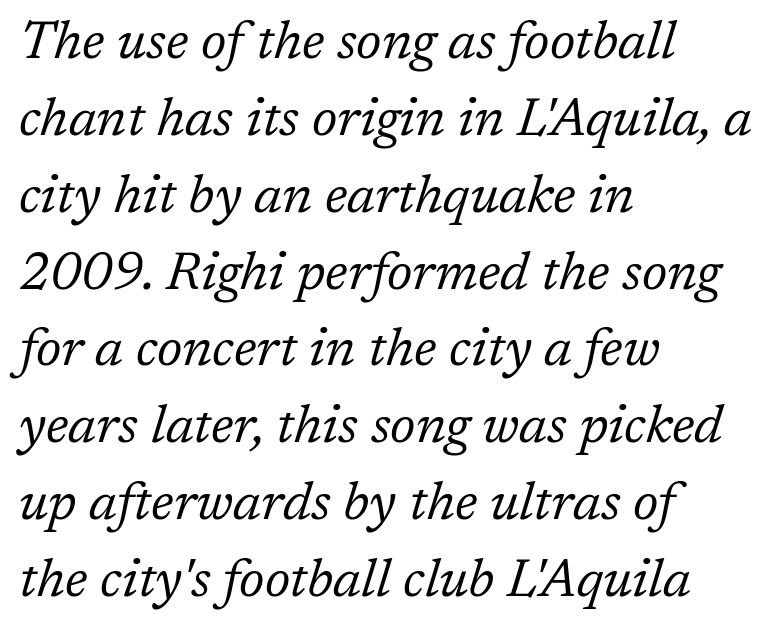
{"serif": "yes", "italic": "yes", "lean": "right", "slant_degrees": 17, "bold": "no", "weight": "regular", "width": "normal", "stroke_contrast": "low", "x_height": "medium", "monospaced": "no", "underline": "no", "align": "left", "line_spacing": "normal", "line_spacing_ratio": 1.45, "letter_spacing": "normal", "letter_spacing_em": 0.0, "glyph_px": 53}
